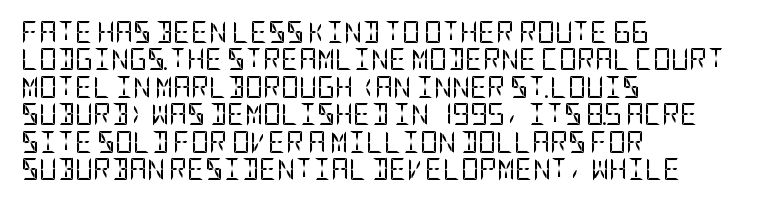
Q: Is the text bold? A: No.
Q: Is the text italic (slanted)? A: No, it is upright.
Q: Is the text underlined? A: No.
Q: How is the paragraph aligned? A: Left-aligned.
Q: Is the spacing between letters normal or unusually wide? A: Normal.
Q: Is the spacing between lines tight, normal or loose? A: Normal.
